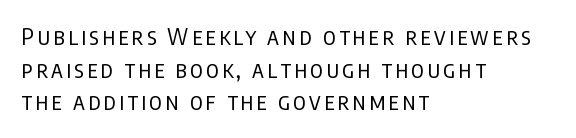
{"italic": "no", "bold": "no", "underline": "no", "align": "left", "line_spacing": "normal", "line_spacing_ratio": 1.42, "glyph_px": 23}
